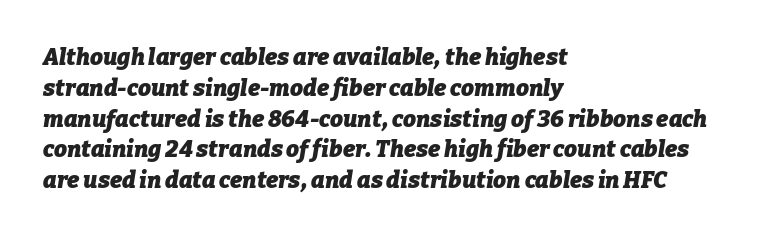
Q: Is the text bold? A: Yes.
Q: Is the text italic (slanted)? A: Yes, it leans right by about 9 degrees.
Q: Is the text underlined? A: No.
Q: How is the paragraph aligned? A: Left-aligned.
Q: Is the spacing between letters normal or unusually wide? A: Normal.
Q: Is the spacing between lines tight, normal or loose? A: Normal.
